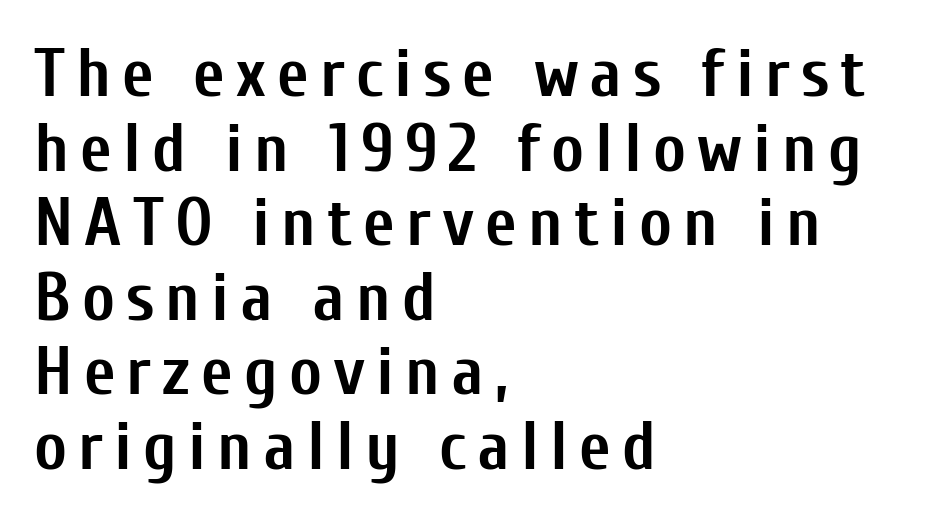
{"serif": "no", "italic": "no", "bold": "yes", "weight": "semibold", "width": "condensed", "stroke_contrast": "low", "x_height": "medium", "monospaced": "no", "underline": "no", "align": "left", "line_spacing": "tight", "line_spacing_ratio": 1.08, "glyph_px": 69}
